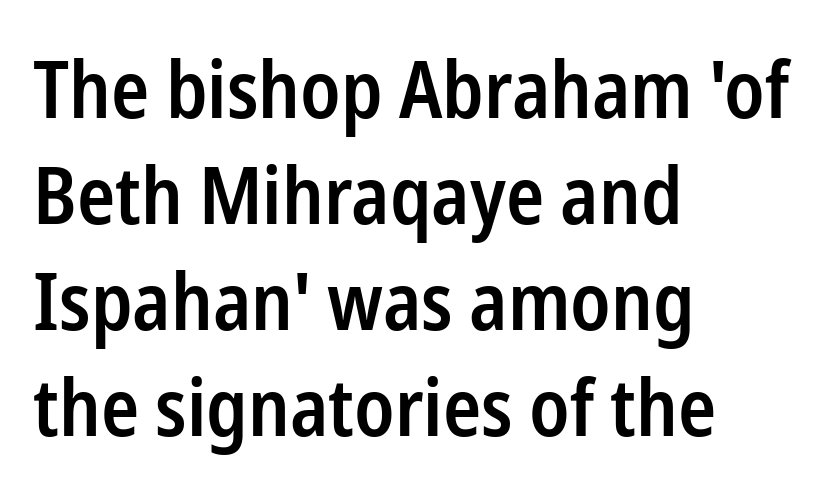
{"serif": "no", "italic": "no", "bold": "semi", "weight": "semibold", "width": "condensed", "stroke_contrast": "low", "x_height": "medium", "monospaced": "no", "underline": "no", "align": "left", "line_spacing": "normal", "line_spacing_ratio": 1.34, "letter_spacing": "normal", "letter_spacing_em": 0.0, "glyph_px": 79}
